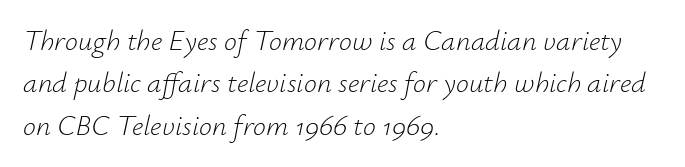
Q: Is the text bold? A: No.
Q: Is the text italic (slanted)? A: Yes, it leans right by about 12 degrees.
Q: Is the text underlined? A: No.
Q: How is the paragraph aligned? A: Left-aligned.
Q: Is the spacing between letters normal or unusually wide? A: Normal.
Q: Is the spacing between lines tight, normal or loose? A: Normal.
Q: Width (condensed, normal, or wide)? A: Normal.
Q: Stroke contrast? A: Low.
Q: x-height? A: Small.
Q: Monospaced? A: No.
